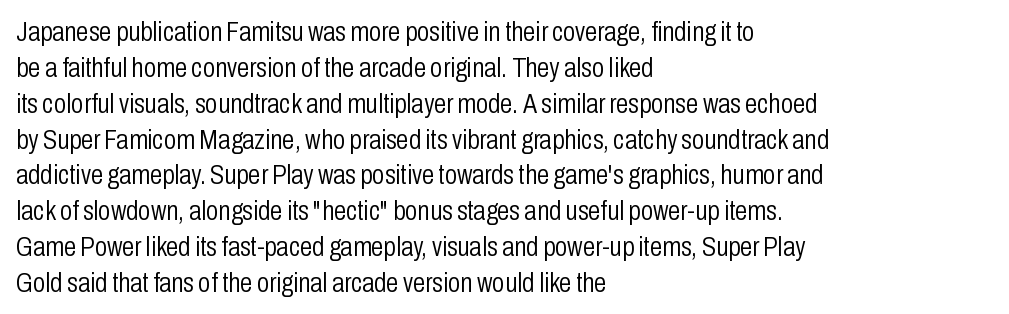
{"serif": "no", "italic": "no", "bold": "no", "weight": "light", "width": "condensed", "stroke_contrast": "low", "x_height": "medium", "monospaced": "no", "underline": "no", "align": "left", "line_spacing": "normal", "line_spacing_ratio": 1.28, "letter_spacing": "normal", "letter_spacing_em": 0.0, "glyph_px": 28}
